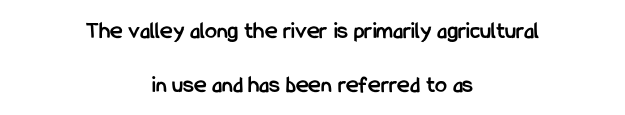
Set as a true bold cut, around the 700 mark. Quick note: interline space is abundant. Glance below the letters and you will spot only blank space. Observe the ordinary spacing: letters are neighbours, not strangers. A student would call this center alignment; a typographer would say set centered.
